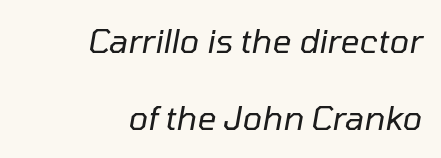
The image shows 33 px regular-weight type, italic (leaning right); set right-aligned, loose line spacing (2.34x), normal letter spacing, not underlined; low stroke contrast and a medium x-height.
